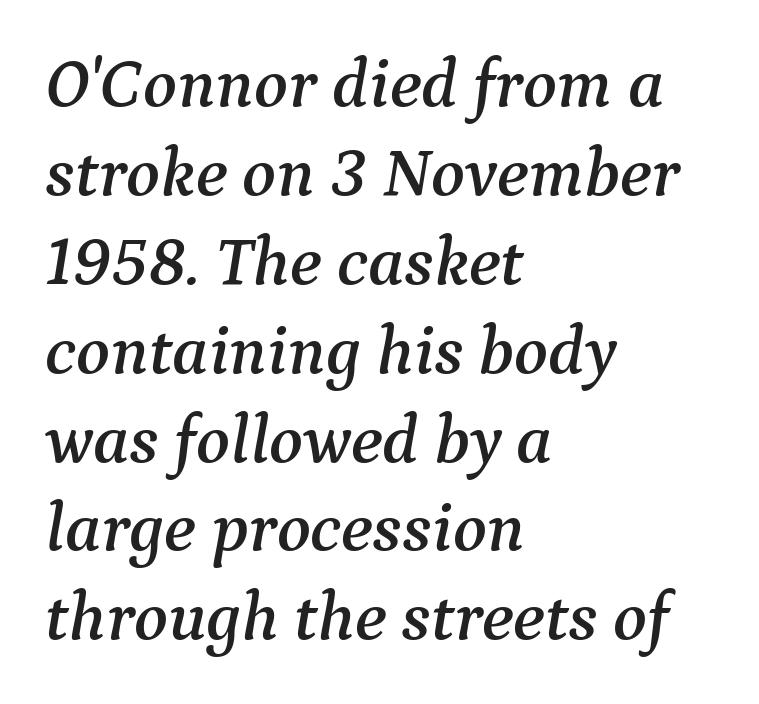
{"serif": "yes", "italic": "yes", "lean": "right", "slant_degrees": 9, "width": "normal", "stroke_contrast": "medium", "x_height": "medium", "monospaced": "no", "underline": "no", "align": "left", "line_spacing": "normal", "line_spacing_ratio": 1.27, "letter_spacing": "normal", "letter_spacing_em": 0.0, "glyph_px": 70}
